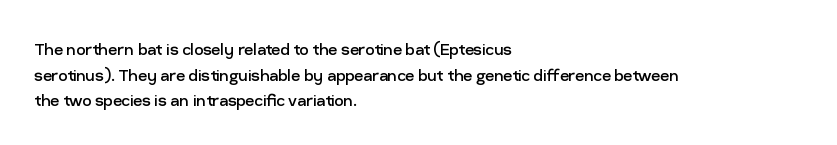
The weight would be labelled regular, book, light, or lighter still. Tall strokes in this sample are plumb rather than angled. These lines stack with their left ends in a neat column. Unmarked baselines from the first word to the last. Regular leading. A typesetter would call this zero additional tracking.
